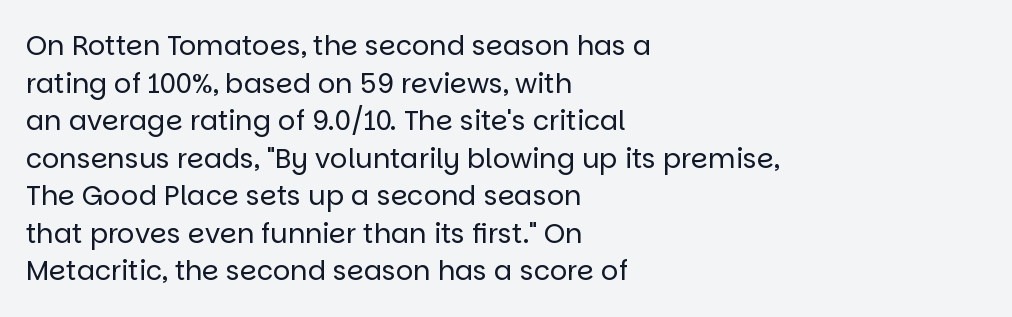
The image shows 27 px text type, upright; set left-aligned, normal line spacing (1.39x), normal letter spacing, not underlined.
